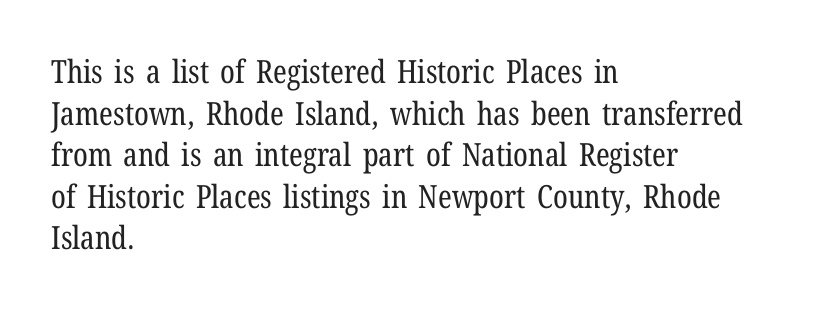
{"serif": "yes", "italic": "no", "bold": "no", "weight": "regular", "width": "condensed", "stroke_contrast": "low", "x_height": "medium", "monospaced": "no", "underline": "no", "align": "left", "line_spacing": "normal", "line_spacing_ratio": 1.3, "letter_spacing": "normal", "letter_spacing_em": 0.0, "glyph_px": 32}
